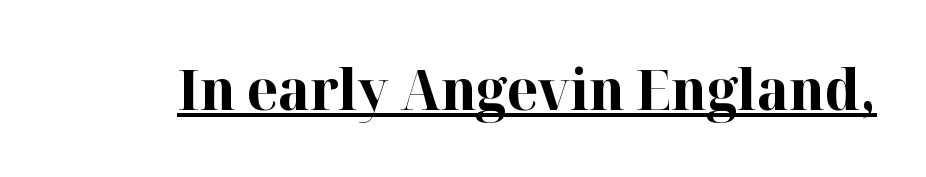
The image shows 56 px bold serif type, upright; set normal letter spacing, underlined; high stroke contrast and a medium x-height.
